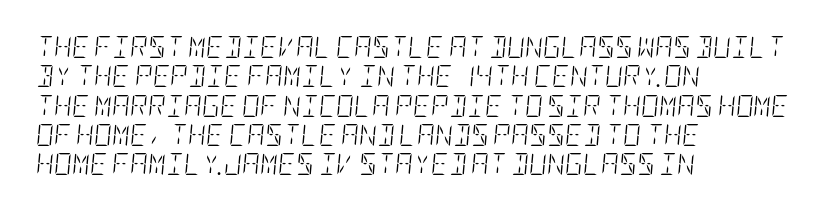
The letterforms sit shoulder to shoulder at normal distance. How would I describe the line gaps? Plain and ordinary. Emphasis-style slanted type is in use. Where is the straight margin? On the left.
